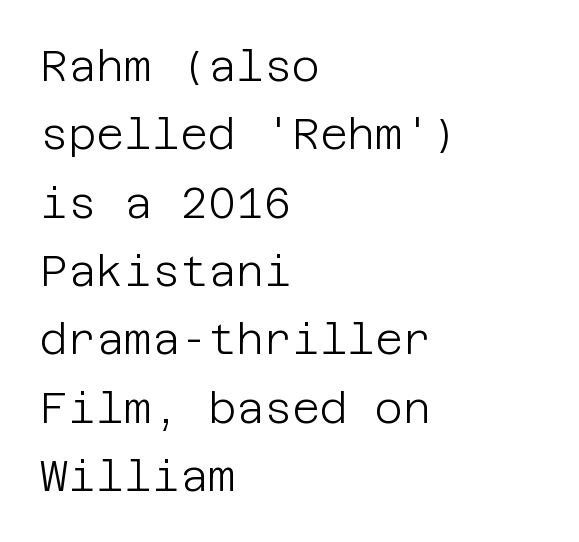
{"serif": "no", "italic": "no", "bold": "no", "weight": "light", "width": "normal", "stroke_contrast": "low", "x_height": "large", "underline": "no", "align": "left", "line_spacing": "normal", "line_spacing_ratio": 1.59, "letter_spacing": "normal", "letter_spacing_em": 0.0, "glyph_px": 43}
